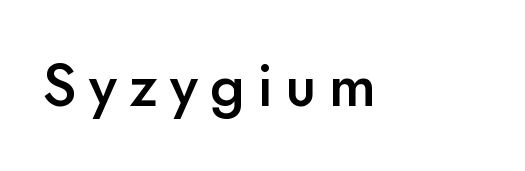
Q: Is the text bold? A: Semi-bold.
Q: Is the text italic (slanted)? A: No, it is upright.
Q: Is the typeface a serif or a sans-serif typeface? A: Sans-serif.
Q: Is the text underlined? A: No.
Q: Is the spacing between letters normal or unusually wide? A: Unusually wide.
Q: Width (condensed, normal, or wide)? A: Normal.
Q: Stroke contrast? A: Low.
Q: x-height? A: Small.
Q: Monospaced? A: No.
